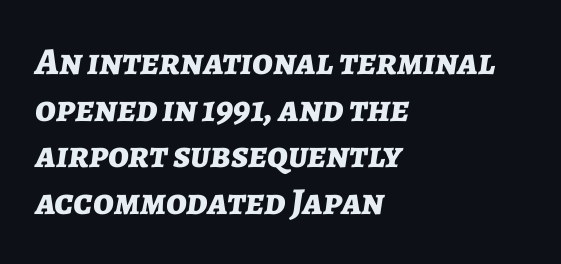
The image shows 38 px bold type, italic (leaning right); set left-aligned, line spacing 1.23x, normal letter spacing, not underlined; low stroke contrast and a medium x-height.
